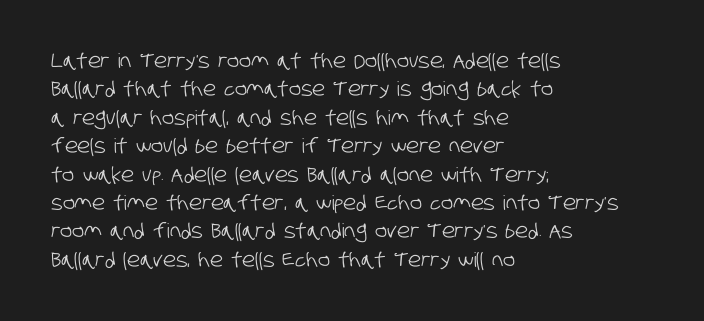
The image shows 20 px text type; set left-aligned, normal line spacing (1.42x), normal letter spacing, not underlined.
